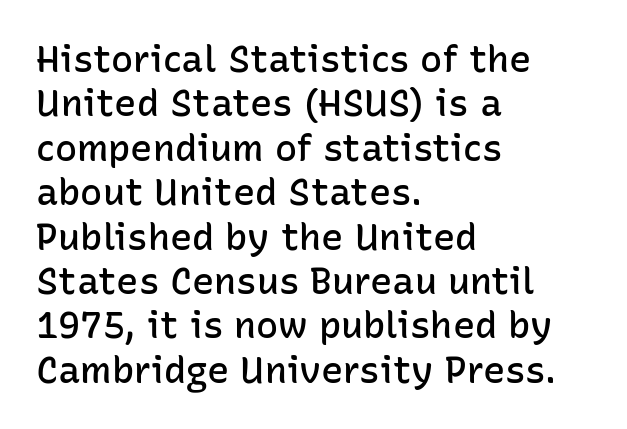
Q: Is the text bold? A: Semi-bold.
Q: Is the text italic (slanted)? A: No, it is upright.
Q: Is the typeface a serif or a sans-serif typeface? A: Sans-serif.
Q: Is the text underlined? A: No.
Q: How is the paragraph aligned? A: Left-aligned.
Q: Is the spacing between letters normal or unusually wide? A: Normal.
Q: Width (condensed, normal, or wide)? A: Normal.
Q: Stroke contrast? A: Low.
Q: x-height? A: Medium.
Q: Monospaced? A: No.
